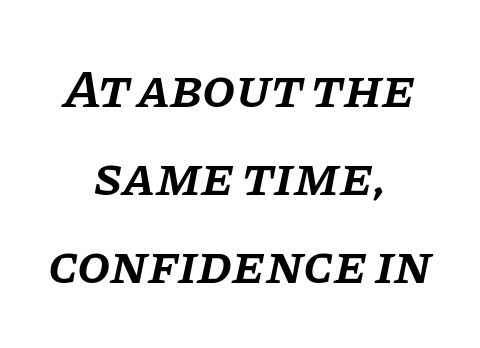
{"serif": "yes", "italic": "yes", "lean": "right", "slant_degrees": 11, "bold": "semi", "weight": "semibold", "width": "normal", "stroke_contrast": "low", "x_height": "large", "monospaced": "no", "underline": "no", "align": "center", "line_spacing": "normal", "line_spacing_ratio": 1.63, "letter_spacing": "normal", "letter_spacing_em": 0.0, "glyph_px": 54}
